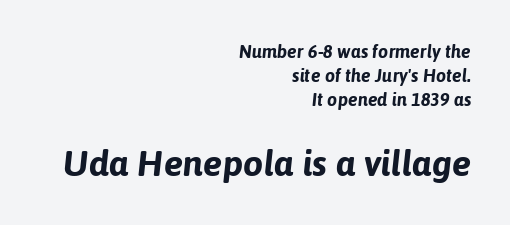
The image shows 36 px bold type, italic (leaning right); set right-aligned, normal line spacing (1.32x), normal letter spacing, not underlined; the second (bottom) block is 2.0x larger; low stroke contrast and a medium x-height.
